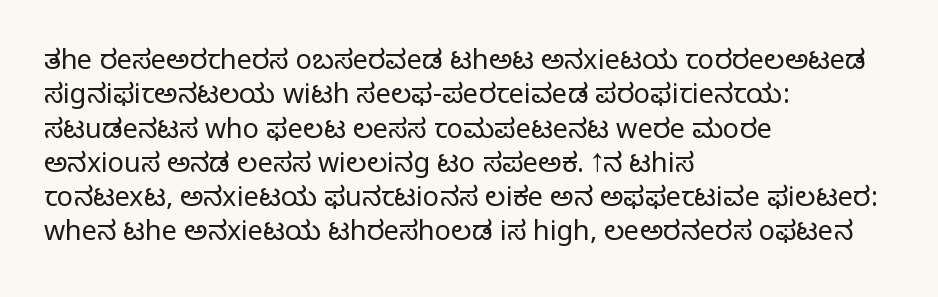
{"italic": "no", "bold": "no", "underline": "no", "align": "left", "line_spacing": "normal", "line_spacing_ratio": 1.27, "letter_spacing": "normal", "letter_spacing_em": 0.0, "glyph_px": 27}
